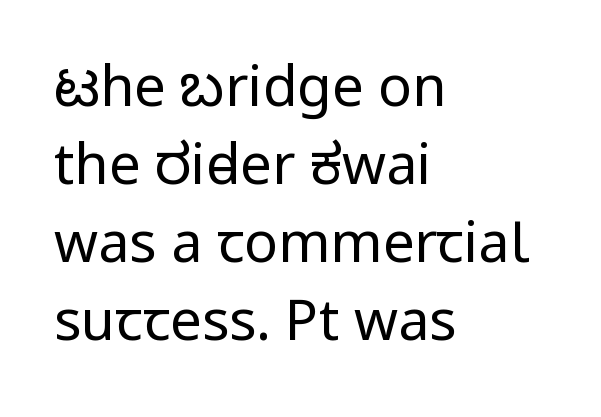
Q: Is the text bold? A: No.
Q: Is the text italic (slanted)? A: No, it is upright.
Q: Is the typeface a serif or a sans-serif typeface? A: Sans-serif.
Q: Is the text underlined? A: No.
Q: How is the paragraph aligned? A: Left-aligned.
Q: Is the spacing between letters normal or unusually wide? A: Normal.
Q: Is the spacing between lines tight, normal or loose? A: Normal.
Q: Width (condensed, normal, or wide)? A: Condensed.
Q: Stroke contrast? A: Low.
Q: x-height? A: Large.
Q: Monospaced? A: No.
